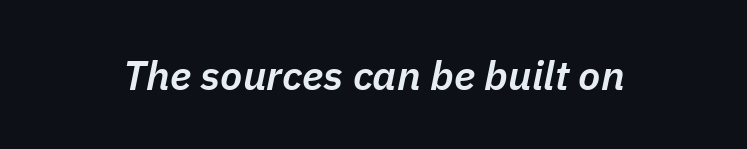
{"italic": "yes", "lean": "right", "slant_degrees": 11, "bold": "semi", "weight": "semibold", "width": "normal", "stroke_contrast": "low", "x_height": "medium", "monospaced": "no", "underline": "no", "letter_spacing": "normal", "letter_spacing_em": 0.0, "glyph_px": 41}
